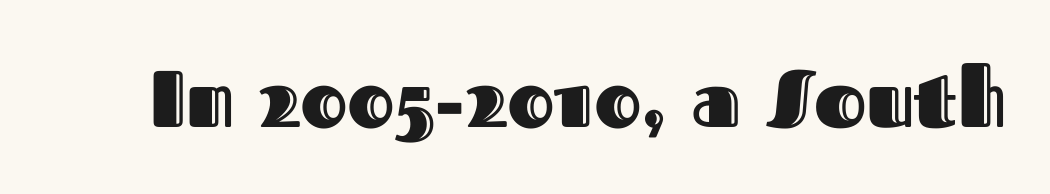
The image shows 80 px text type, upright; set normal letter spacing, not underlined; a medium x-height.
